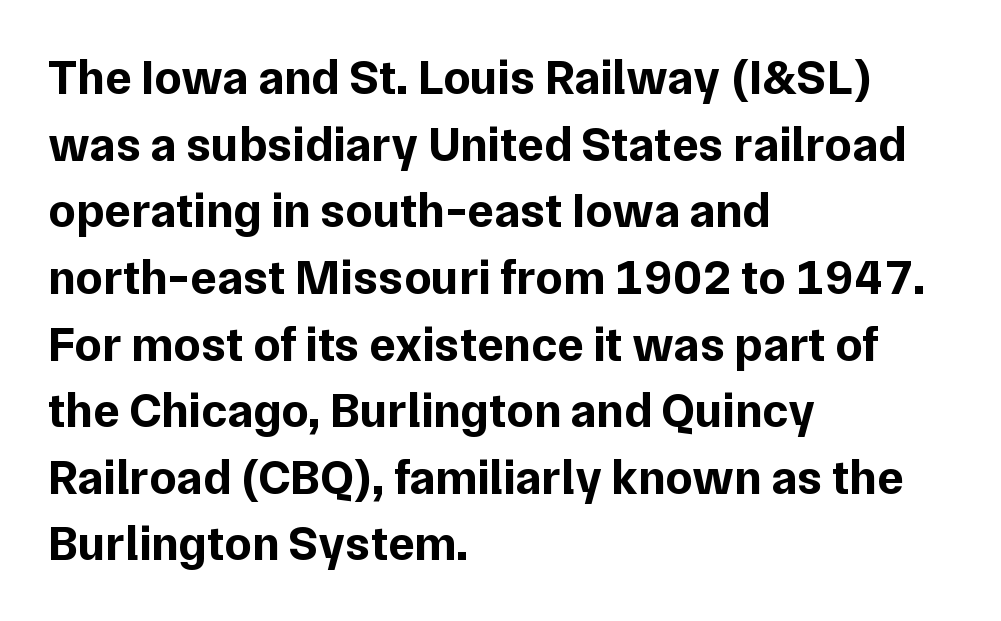
Each letter's strokes conclude bluntly, with no projecting serifs. Vertical spacing — default. Teacher's note: observe the even left margin — that is flush-left alignment. These words are printed bold, with thick strokes throughout.
